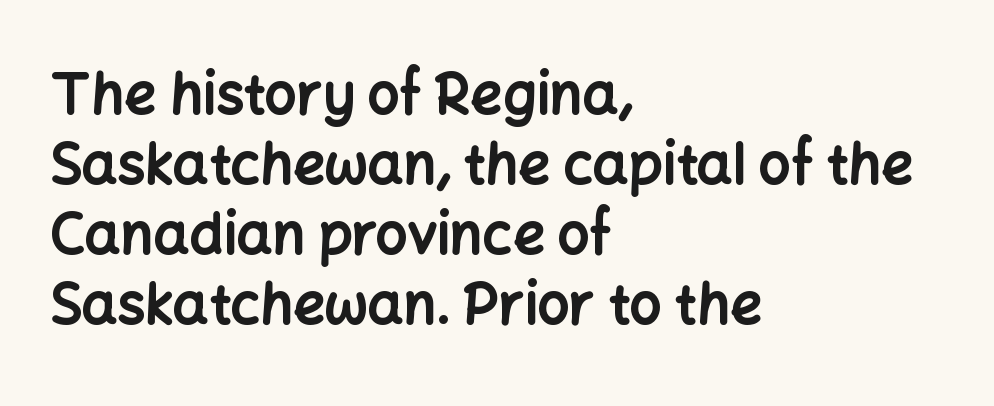
Q: Is the text bold? A: Yes.
Q: Is the text italic (slanted)? A: No, it is upright.
Q: Is the typeface a serif or a sans-serif typeface? A: Sans-serif.
Q: Is the text underlined? A: No.
Q: How is the paragraph aligned? A: Left-aligned.
Q: Is the spacing between letters normal or unusually wide? A: Normal.
Q: Is the spacing between lines tight, normal or loose? A: Normal.
Q: Width (condensed, normal, or wide)? A: Normal.
Q: Stroke contrast? A: Low.
Q: x-height? A: Medium.
Q: Monospaced? A: No.
